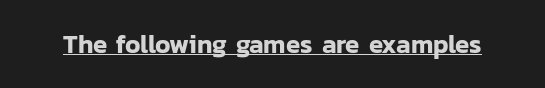
The image shows 26 px text type, upright; set normal letter spacing, underlined.
